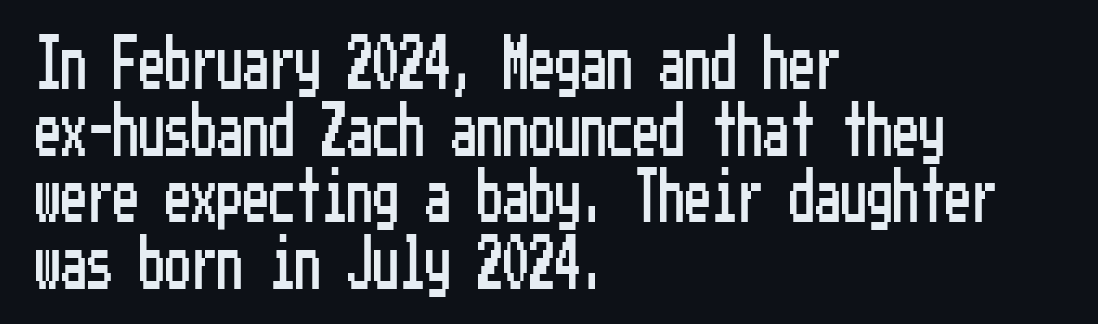
The image shows 52 px condensed sans-serif type, upright; set left-aligned, normal line spacing (1.28x), normal letter spacing, not underlined; low stroke contrast and a medium x-height.
